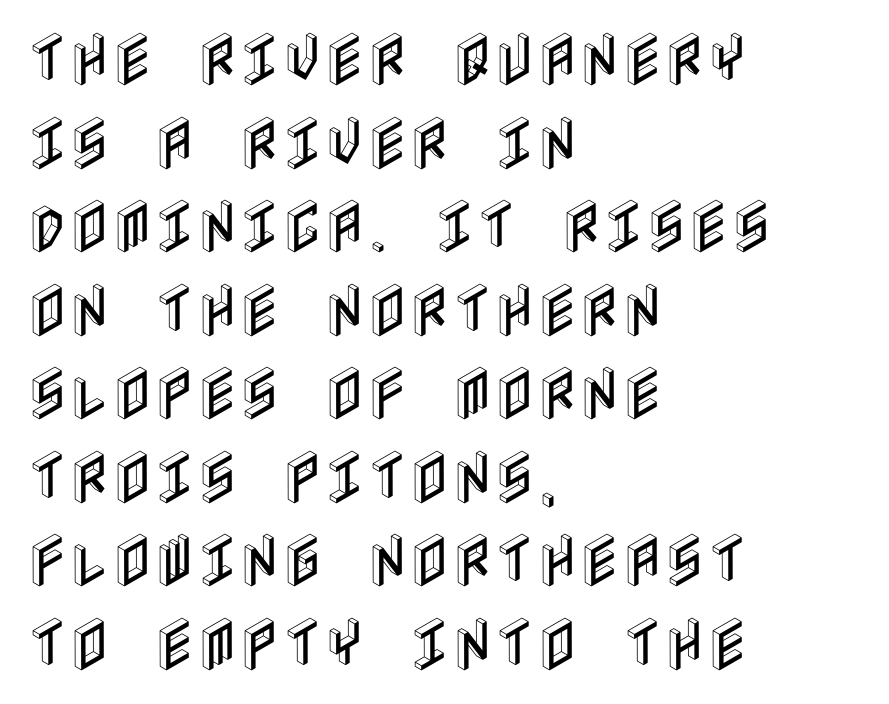
Q: Is the text italic (slanted)? A: No, it is upright.
Q: Is the text underlined? A: No.
Q: How is the paragraph aligned? A: Left-aligned.
Q: Is the spacing between letters normal or unusually wide? A: Normal.
Q: Is the spacing between lines tight, normal or loose? A: Normal.
Q: Width (condensed, normal, or wide)? A: Condensed.
Q: x-height? A: Large.
